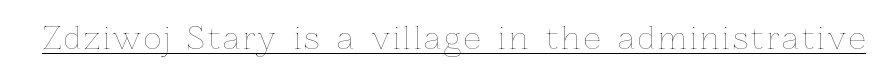
{"italic": "no", "bold": "no", "weight": "thin", "width": "normal", "stroke_contrast": "low", "x_height": "medium", "monospaced": "no", "underline": "yes", "glyph_px": 30}
